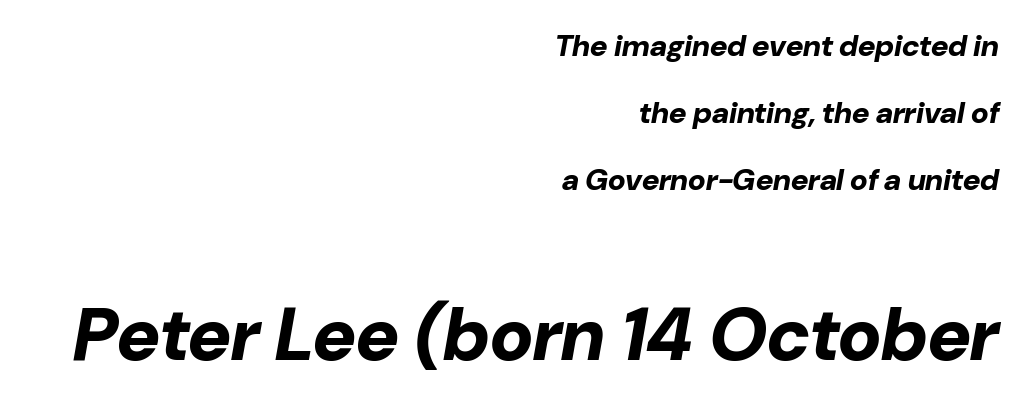
The image shows 74 px bold type, italic (leaning right); set right-aligned, loose line spacing (2.23x), normal letter spacing, not underlined; the second (bottom) block is 2.47x larger; low stroke contrast and a medium x-height.
